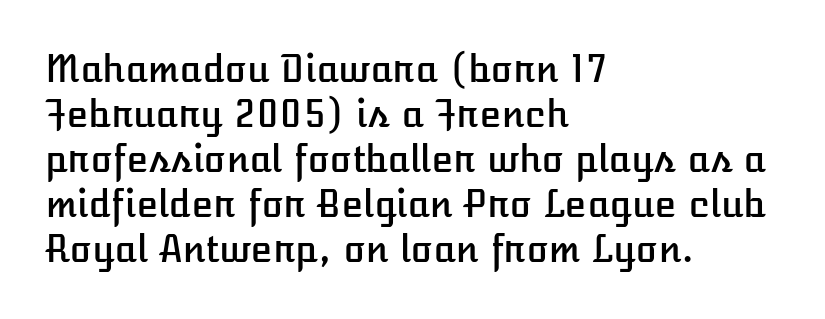
The image shows 36 px text type, upright; set left-aligned, normal line spacing (1.25x), normal letter spacing, not underlined; low stroke contrast and a medium x-height.
